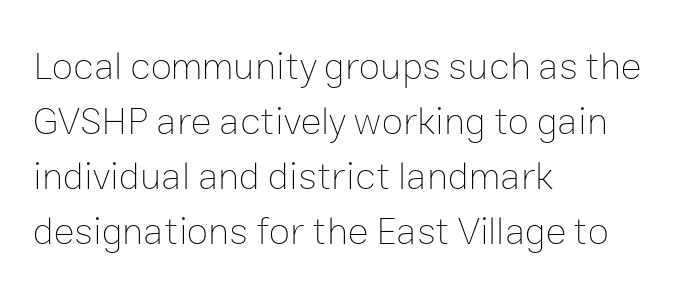
The image shows 39 px thin type, upright; set left-aligned, normal line spacing (1.41x), normal letter spacing, not underlined; low stroke contrast and a medium x-height.
